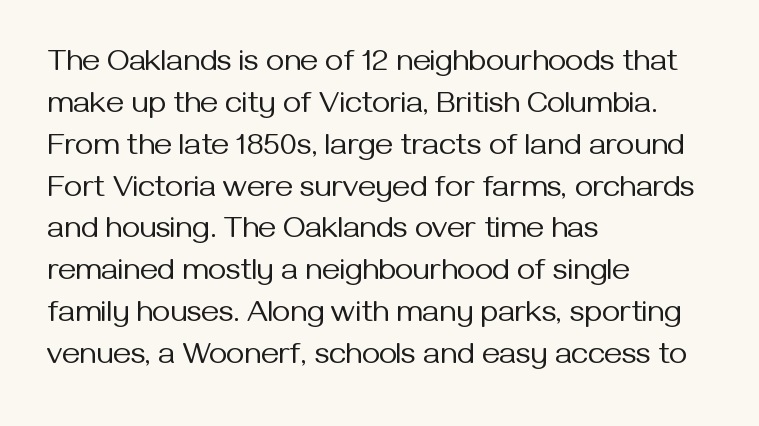
{"serif": "no", "italic": "no", "bold": "no", "weight": "regular", "width": "normal", "stroke_contrast": "medium", "x_height": "medium", "monospaced": "no", "underline": "no", "align": "left", "line_spacing": "normal", "line_spacing_ratio": 1.35, "letter_spacing": "normal", "letter_spacing_em": 0.0, "glyph_px": 31}
